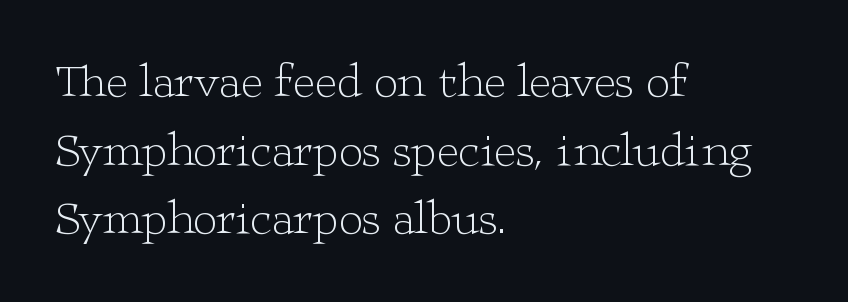
The image shows 47 px light, wide serif type, upright; set left-aligned, normal line spacing (1.46x), normal letter spacing, not underlined; low stroke contrast and a medium x-height.
